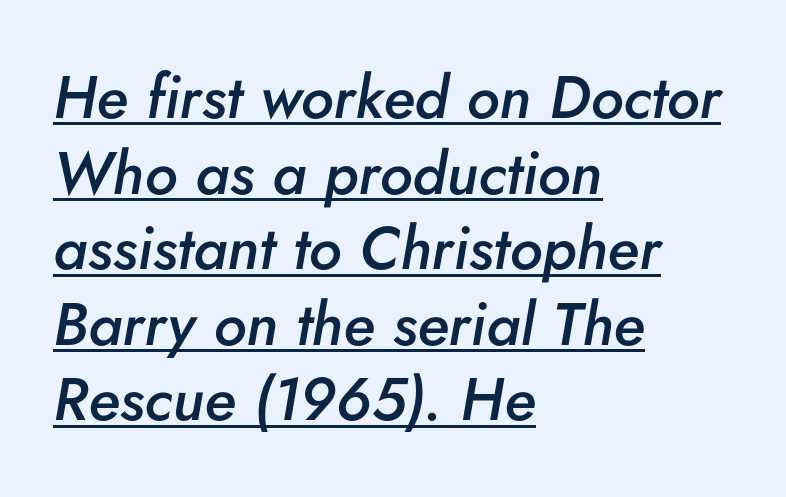
Q: Is the text bold? A: Semi-bold.
Q: Is the text italic (slanted)? A: Yes, it leans right by about 5 degrees.
Q: Is the text underlined? A: Yes.
Q: How is the paragraph aligned? A: Left-aligned.
Q: Is the spacing between letters normal or unusually wide? A: Normal.
Q: Is the spacing between lines tight, normal or loose? A: Normal.
Q: Width (condensed, normal, or wide)? A: Normal.
Q: Stroke contrast? A: Low.
Q: x-height? A: Small.
Q: Monospaced? A: No.
